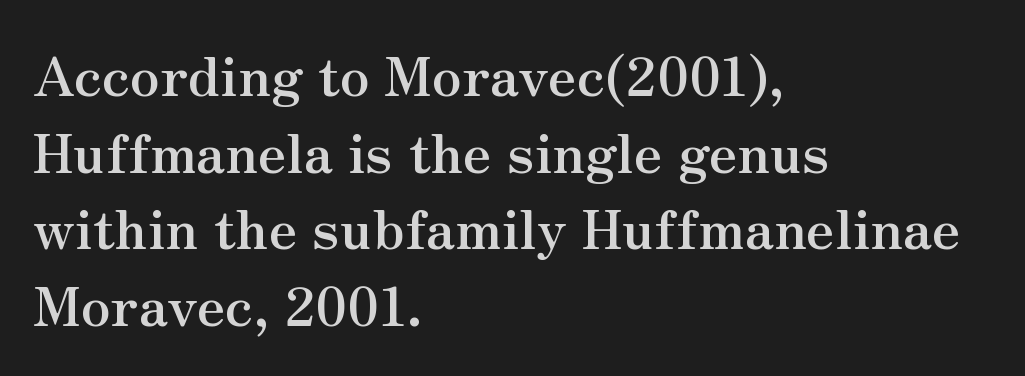
{"serif": "yes", "italic": "no", "bold": "yes", "weight": "semibold", "width": "normal", "stroke_contrast": "medium", "x_height": "small", "monospaced": "no", "underline": "no", "align": "left", "line_spacing": "normal", "line_spacing_ratio": 1.42, "letter_spacing": "normal", "letter_spacing_em": 0.0, "glyph_px": 54}
